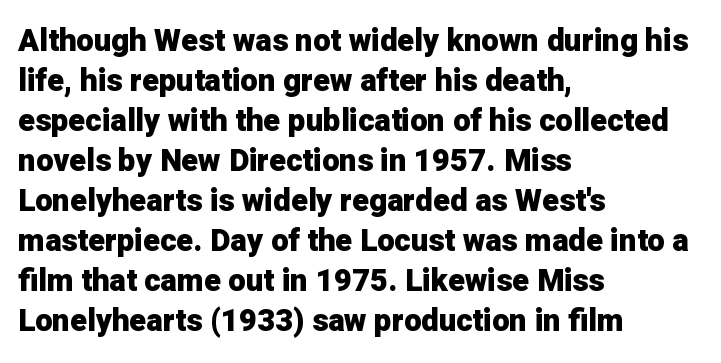
Are there feet on the stems? There aren't — it's a sans. Every row of glyphs begins at an identical x-position on the left. Nobody touched the tracking dial on this one. The letters are bold, with thick, heavy strokes.
